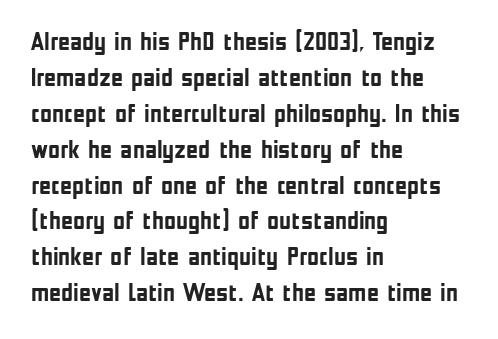
Q: Is the text bold? A: Yes.
Q: Is the text italic (slanted)? A: No, it is upright.
Q: Is the text underlined? A: No.
Q: How is the paragraph aligned? A: Left-aligned.
Q: Is the spacing between letters normal or unusually wide? A: Normal.
Q: Is the spacing between lines tight, normal or loose? A: Normal.
